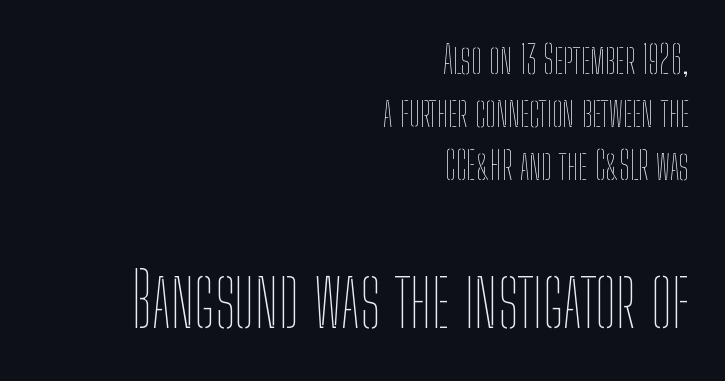
Q: Is the text bold? A: No.
Q: Is the text italic (slanted)? A: No, it is upright.
Q: Is the text underlined? A: No.
Q: How is the paragraph aligned? A: Right-aligned.
Q: Is the spacing between letters normal or unusually wide? A: Normal.
Q: Is the spacing between lines tight, normal or loose? A: Normal.
Q: Which block of text is set in a larger size, the first (top) or the second (bottom)? A: The second (bottom) one.
Q: Width (condensed, normal, or wide)? A: Condensed.
Q: Stroke contrast? A: Low.
Q: x-height? A: Medium.
Q: Monospaced? A: No.
